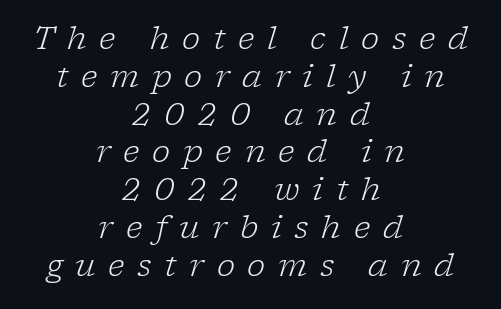
The image shows 31 px light serif type, italic (leaning right); set centered, line spacing 1.22x, unusually wide letter spacing (+0.41 em), not underlined; low stroke contrast and a medium x-height.
